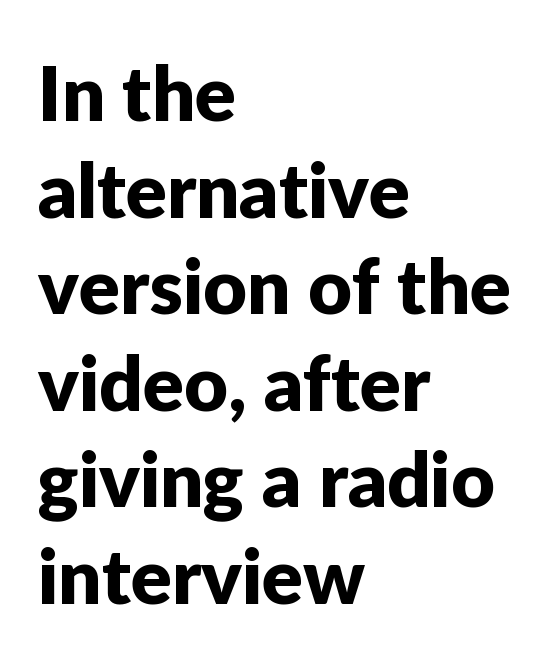
The image shows 76 px sans-serif type, upright; set left-aligned, normal line spacing (1.27x), normal letter spacing, not underlined; low stroke contrast and a medium x-height.
